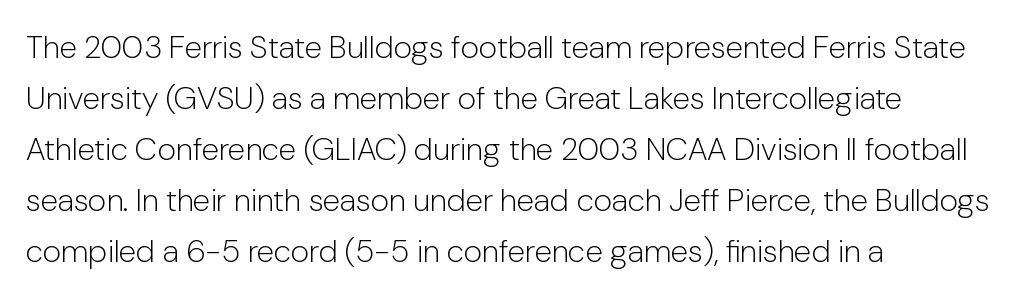
{"serif": "no", "italic": "no", "bold": "no", "weight": "light", "width": "normal", "stroke_contrast": "low", "x_height": "medium", "monospaced": "no", "underline": "no", "align": "left", "line_spacing": "normal", "line_spacing_ratio": 1.59, "letter_spacing": "normal", "letter_spacing_em": 0.0, "glyph_px": 32}
